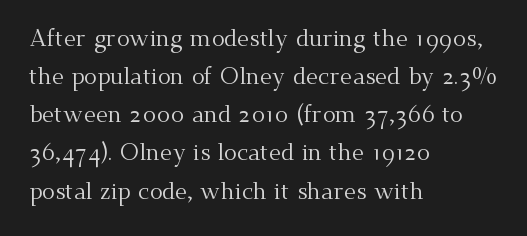
{"italic": "no", "bold": "no", "underline": "no", "align": "left", "line_spacing": "normal", "line_spacing_ratio": 1.59, "letter_spacing": "normal", "letter_spacing_em": 0.0, "glyph_px": 24}
